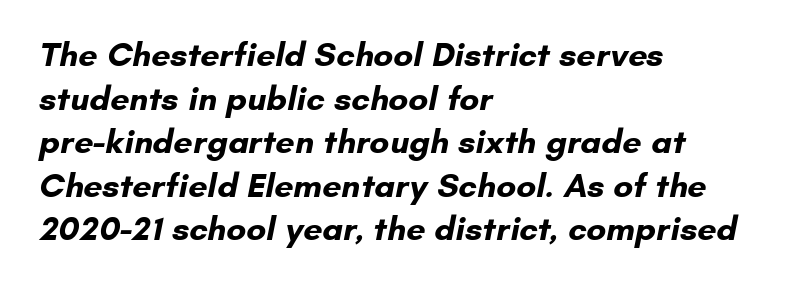
{"serif": "no", "bold": "yes", "weight": "bold", "width": "normal", "stroke_contrast": "low", "x_height": "small", "monospaced": "no", "underline": "no", "align": "left", "line_spacing": "normal", "line_spacing_ratio": 1.28, "letter_spacing": "normal", "letter_spacing_em": 0.0, "glyph_px": 34}
